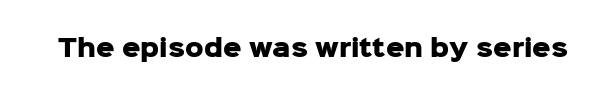
{"italic": "no", "bold": "yes", "underline": "no", "letter_spacing": "normal", "letter_spacing_em": 0.0, "glyph_px": 23}
